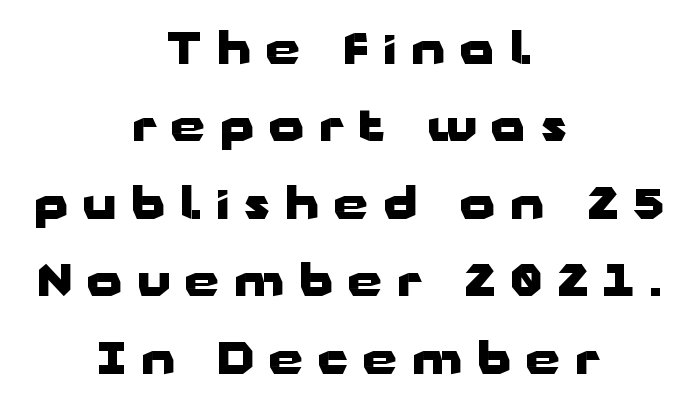
Descenders are the only things crossing below the line. The compositor balanced each line on the midline. No feet cap the strokes, marking this as sans-serif type. How are the letters spaced? Widely, with obvious added tracking.
